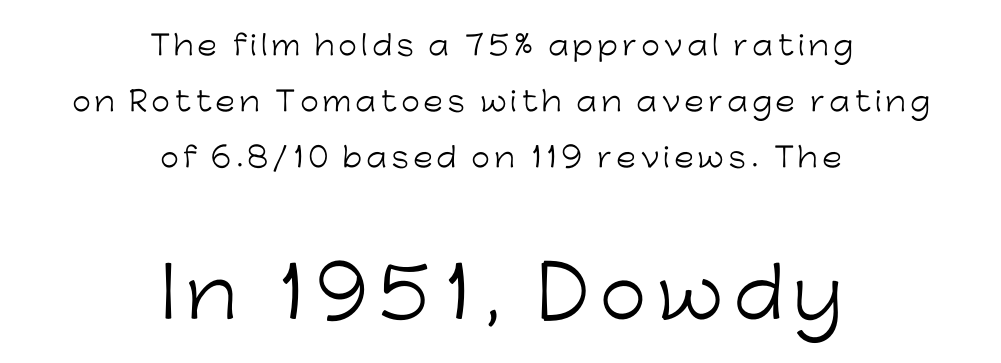
The image shows 68 px light sans-serif type, upright; set centered, loose line spacing (2.08x), not underlined; the second (bottom) block is 2.52x larger; low stroke contrast and a medium x-height.
